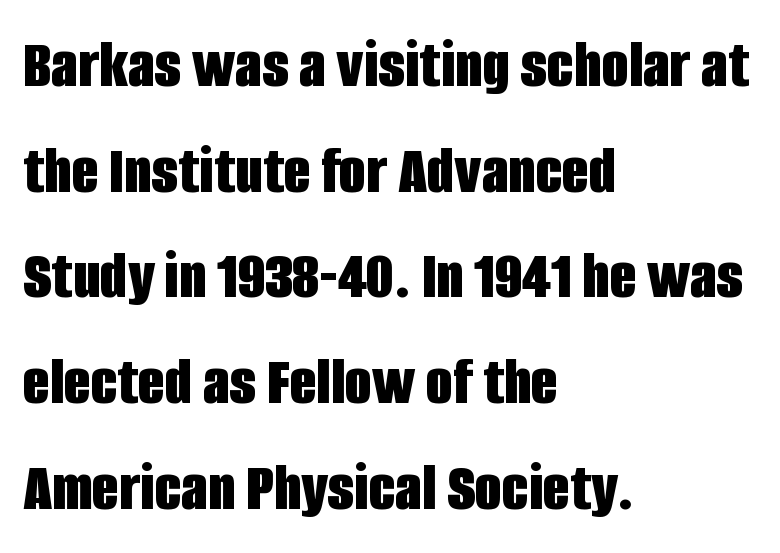
The image shows 70 px bold, condensed sans-serif type, upright; set left-aligned, normal line spacing (1.51x), normal letter spacing, not underlined; low stroke contrast and a large x-height.
